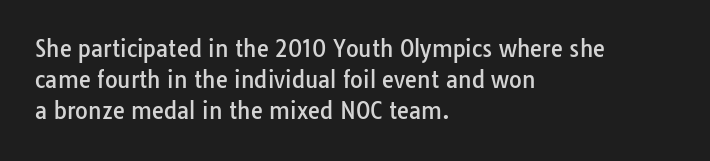
No italicization has been applied; the sample stays upright. The text block is weighted toward the left margin, trailing off unevenly rightward. Each row of text sits above clean, open space. Leading matches the norm, producing a regular column. Nobody touched the tracking dial on this one.
